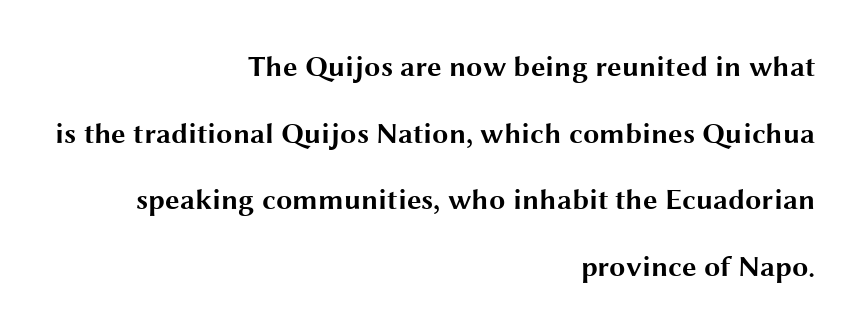
The image shows 29 px bold, wide sans-serif type, upright; set right-aligned, loose line spacing (2.3x), normal letter spacing, not underlined; medium stroke contrast and a medium x-height.
